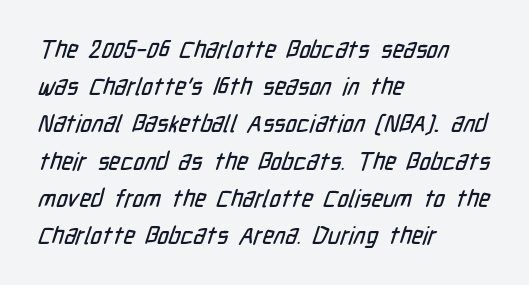
The image shows 24 px text type; set left-aligned, normal line spacing (1.55x), normal letter spacing, not underlined.
